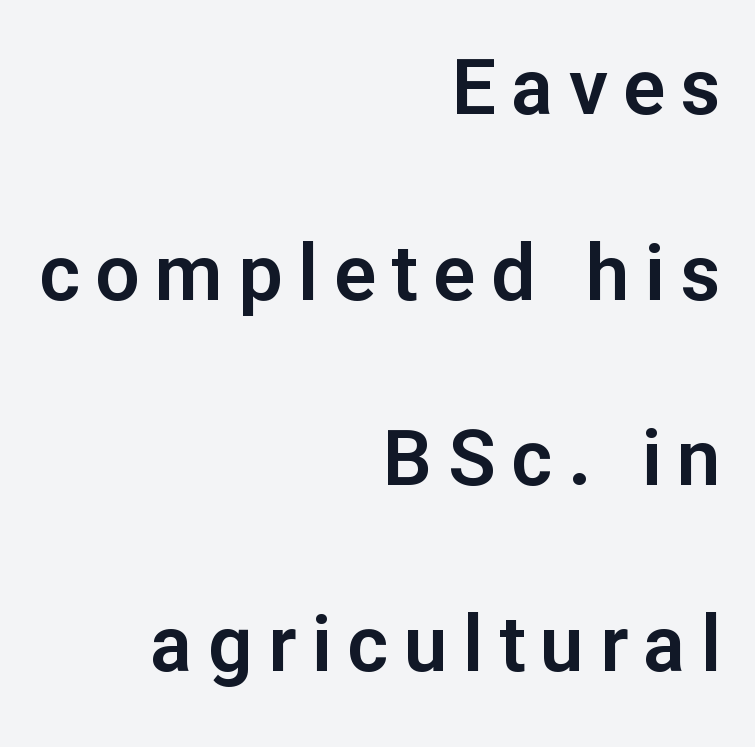
The image shows 78 px sans-serif type, upright; set right-aligned, loose line spacing (2.38x), unusually wide letter spacing (+0.2 em), not underlined; low stroke contrast and a medium x-height.
